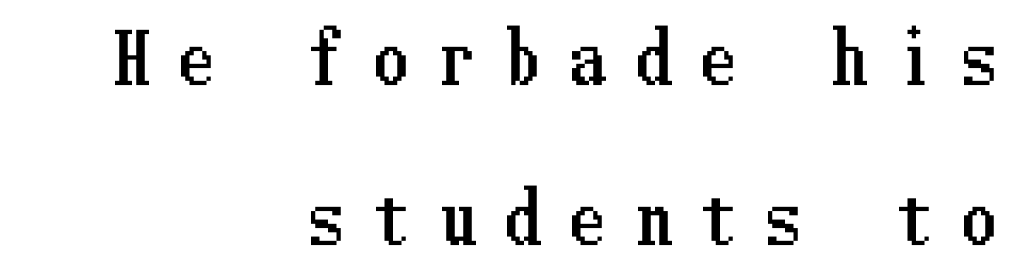
Q: Is the text italic (slanted)? A: No, it is upright.
Q: Is the text underlined? A: No.
Q: How is the paragraph aligned? A: Right-aligned.
Q: Is the spacing between letters normal or unusually wide? A: Unusually wide.
Q: Is the spacing between lines tight, normal or loose? A: Loose.
Q: Width (condensed, normal, or wide)? A: Condensed.
Q: Stroke contrast? A: Low.
Q: x-height? A: Medium.
